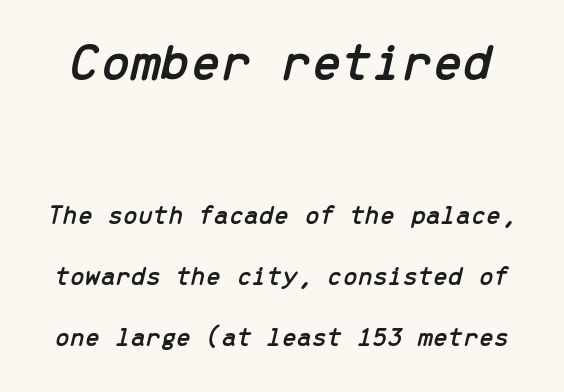
{"italic": "yes", "lean": "right", "slant_degrees": 13, "width": "normal", "stroke_contrast": "low", "x_height": "medium", "monospaced": "yes", "underline": "no", "line_spacing": "loose", "line_spacing_ratio": 2.26, "letter_spacing": "normal", "letter_spacing_em": 0.0, "larger_block": "first", "size_ratio": 2.0, "glyph_px": 54}
